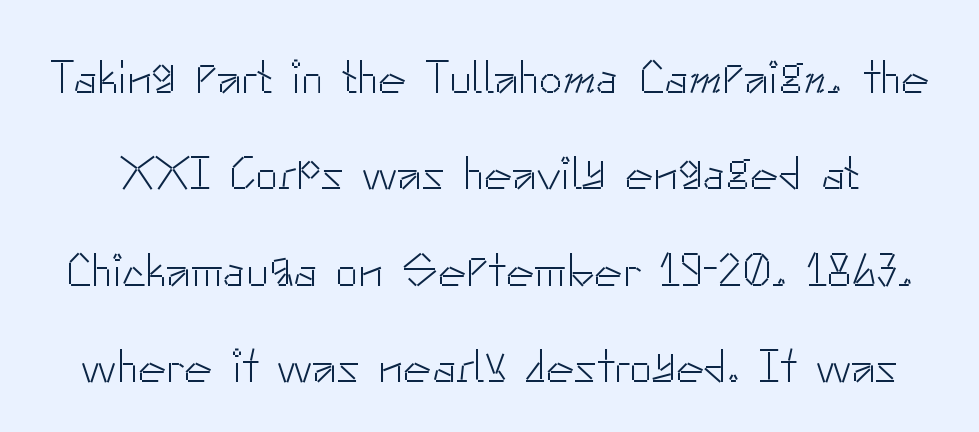
{"serif": "no", "italic": "no", "bold": "no", "weight": "light", "width": "normal", "stroke_contrast": "low", "x_height": "small", "monospaced": "no", "underline": "no", "line_spacing": "loose", "line_spacing_ratio": 2.05, "letter_spacing": "normal", "letter_spacing_em": 0.0, "glyph_px": 47}
